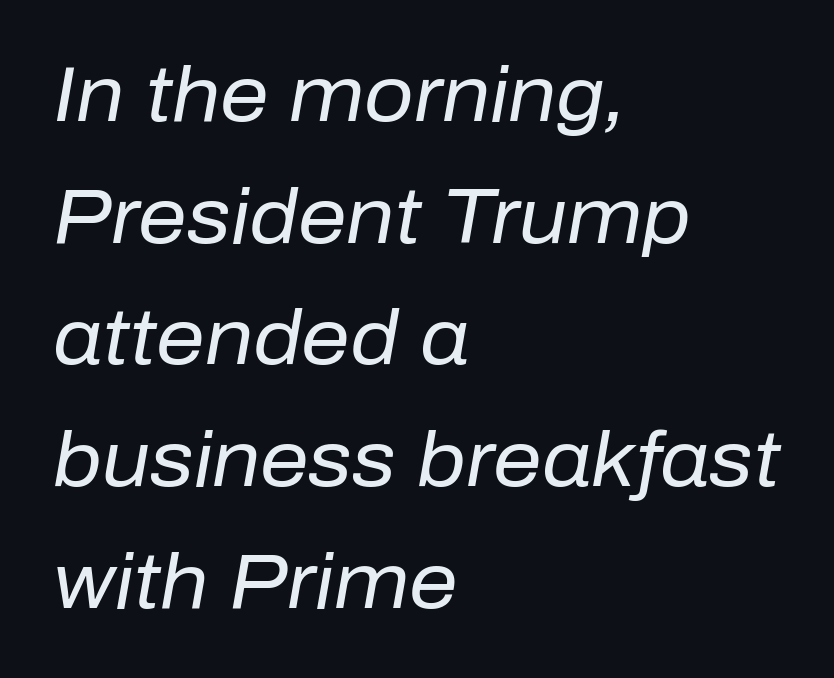
Q: Is the text bold? A: No.
Q: Is the text italic (slanted)? A: Yes, it leans right by about 10 degrees.
Q: Is the text underlined? A: No.
Q: How is the paragraph aligned? A: Left-aligned.
Q: Is the spacing between letters normal or unusually wide? A: Normal.
Q: Is the spacing between lines tight, normal or loose? A: Normal.
Q: Width (condensed, normal, or wide)? A: Normal.
Q: Stroke contrast? A: Low.
Q: x-height? A: Medium.
Q: Monospaced? A: No.
